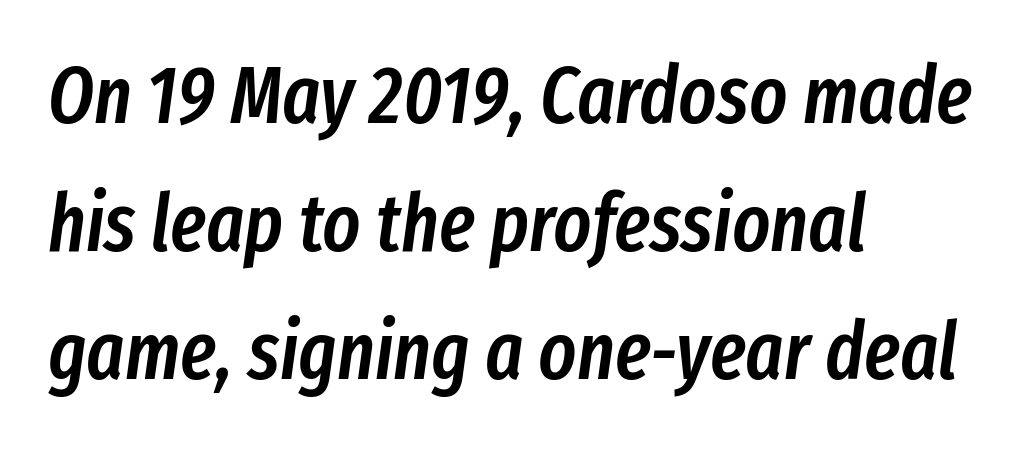
Q: Is the text bold? A: Semi-bold.
Q: Is the text italic (slanted)? A: Yes, it leans right by about 8 degrees.
Q: Is the text underlined? A: No.
Q: How is the paragraph aligned? A: Left-aligned.
Q: Is the spacing between letters normal or unusually wide? A: Normal.
Q: Is the spacing between lines tight, normal or loose? A: Normal.
Q: Width (condensed, normal, or wide)? A: Condensed.
Q: Stroke contrast? A: Low.
Q: x-height? A: Medium.
Q: Monospaced? A: No.
